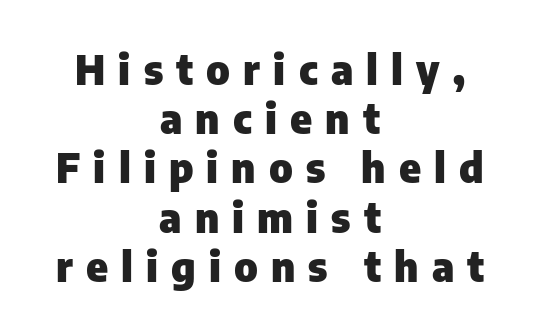
The image shows 41 px heavy sans-serif type, upright; set centered, line spacing 1.2x, unusually wide letter spacing (+0.32 em), not underlined; low stroke contrast and a medium x-height.
